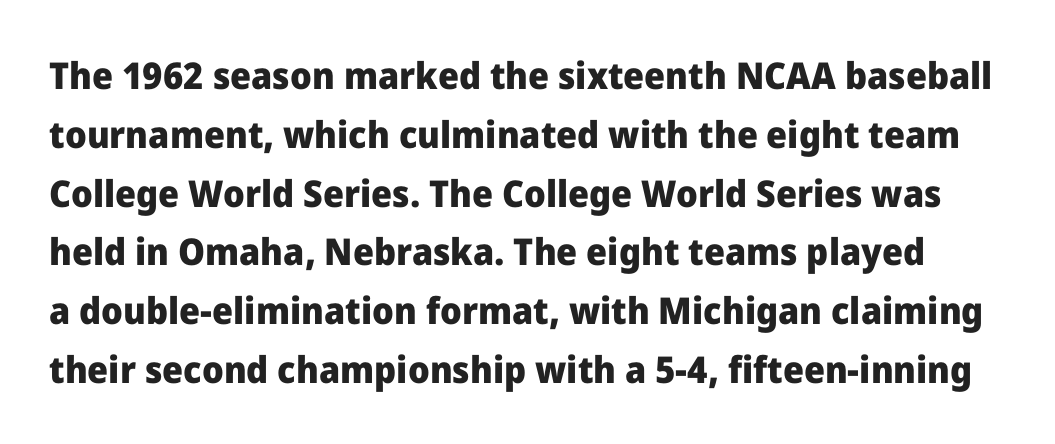
The image shows 37 px heavy sans-serif type, upright; set normal line spacing (1.59x), normal letter spacing, not underlined; low stroke contrast and a medium x-height.
